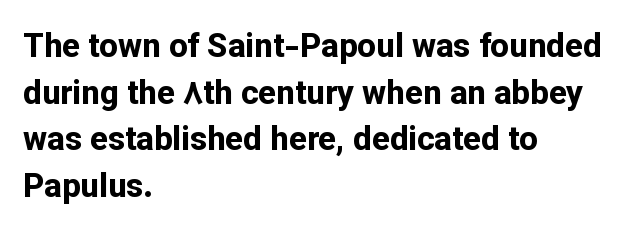
Q: Is the text bold? A: Yes.
Q: Is the text italic (slanted)? A: No, it is upright.
Q: Is the typeface a serif or a sans-serif typeface? A: Sans-serif.
Q: Is the text underlined? A: No.
Q: How is the paragraph aligned? A: Left-aligned.
Q: Is the spacing between letters normal or unusually wide? A: Normal.
Q: Is the spacing between lines tight, normal or loose? A: Normal.
Q: Width (condensed, normal, or wide)? A: Normal.
Q: Stroke contrast? A: Low.
Q: x-height? A: Medium.
Q: Monospaced? A: No.
